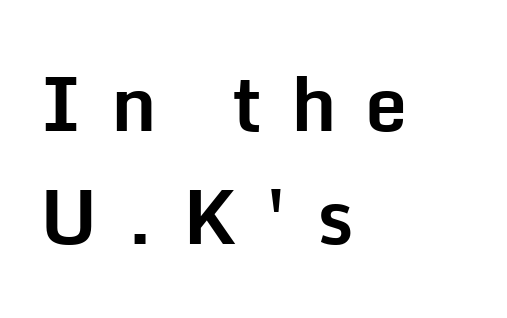
{"serif": "no", "italic": "no", "bold": "yes", "weight": "bold", "width": "normal", "stroke_contrast": "low", "x_height": "medium", "monospaced": "no", "underline": "no", "align": "left", "line_spacing": "normal", "line_spacing_ratio": 1.51, "letter_spacing": "wide", "letter_spacing_em": 0.38, "glyph_px": 75}
